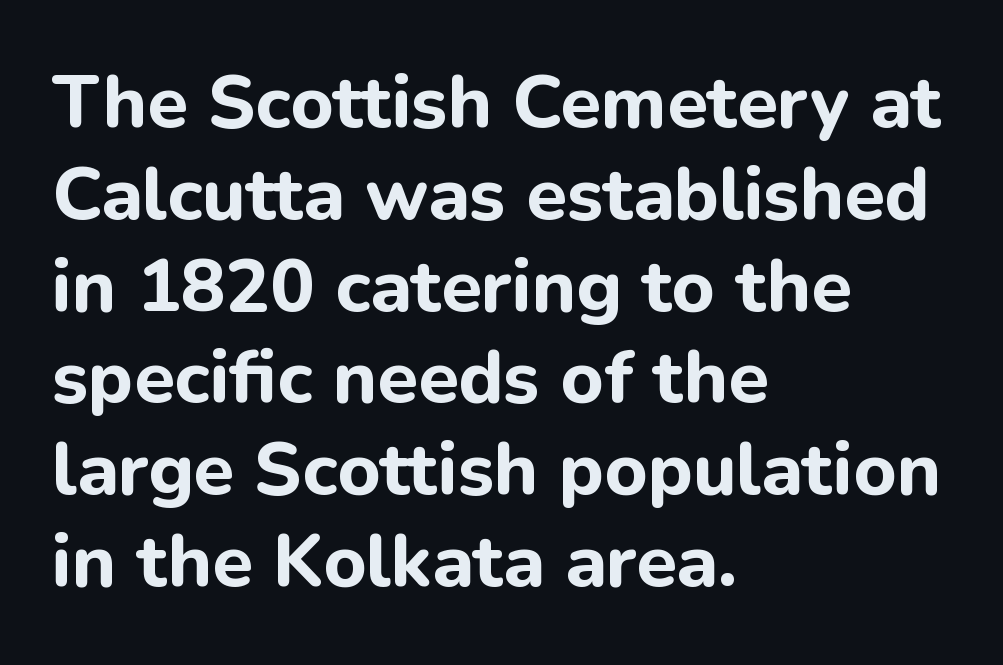
Q: Is the text bold? A: Yes.
Q: Is the text italic (slanted)? A: No, it is upright.
Q: Is the typeface a serif or a sans-serif typeface? A: Sans-serif.
Q: Is the text underlined? A: No.
Q: How is the paragraph aligned? A: Left-aligned.
Q: Is the spacing between letters normal or unusually wide? A: Normal.
Q: Width (condensed, normal, or wide)? A: Normal.
Q: Stroke contrast? A: Low.
Q: x-height? A: Medium.
Q: Monospaced? A: No.
